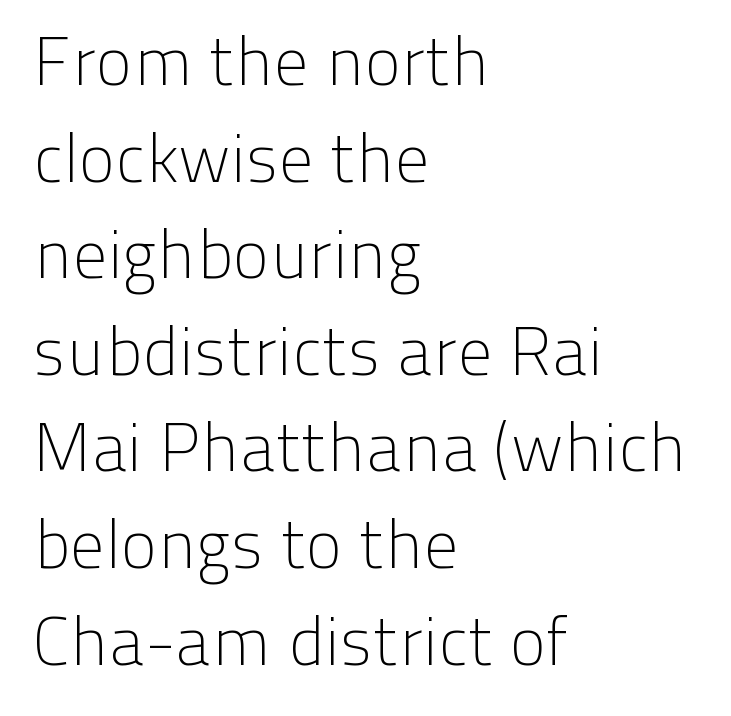
The image shows 69 px light sans-serif type, upright; set left-aligned, normal line spacing (1.4x), normal letter spacing, not underlined; low stroke contrast and a medium x-height.
